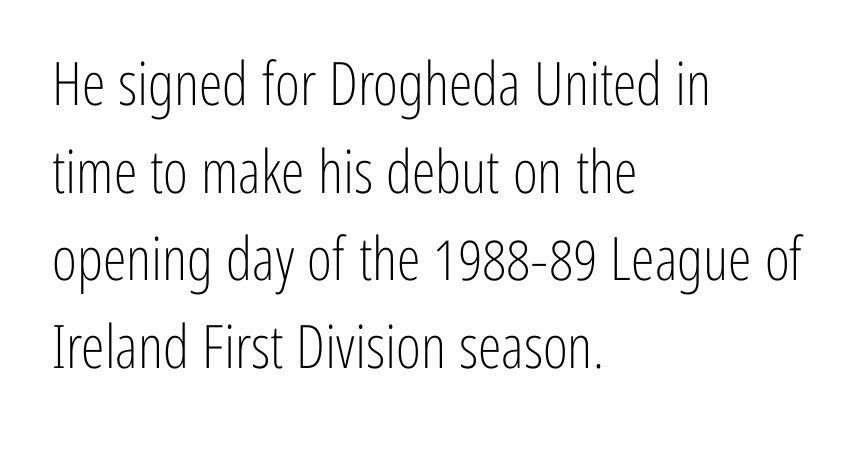
The image shows 60 px light, condensed sans-serif type, upright; set left-aligned, normal line spacing (1.46x), normal letter spacing, not underlined; low stroke contrast and a medium x-height.
